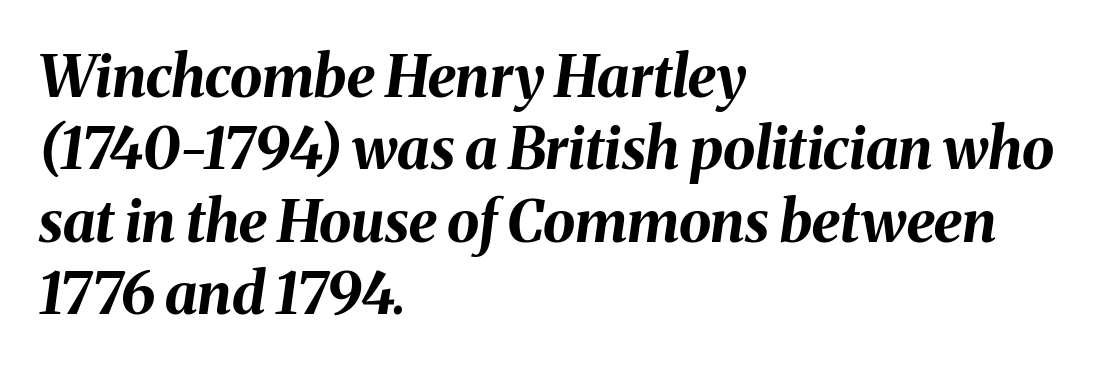
{"italic": "yes", "lean": "right", "slant_degrees": 8, "bold": "yes", "weight": "bold", "width": "normal", "stroke_contrast": "medium", "x_height": "medium", "monospaced": "no", "underline": "no", "align": "left", "line_spacing": "normal", "line_spacing_ratio": 1.25, "letter_spacing": "normal", "letter_spacing_em": 0.0, "glyph_px": 58}
